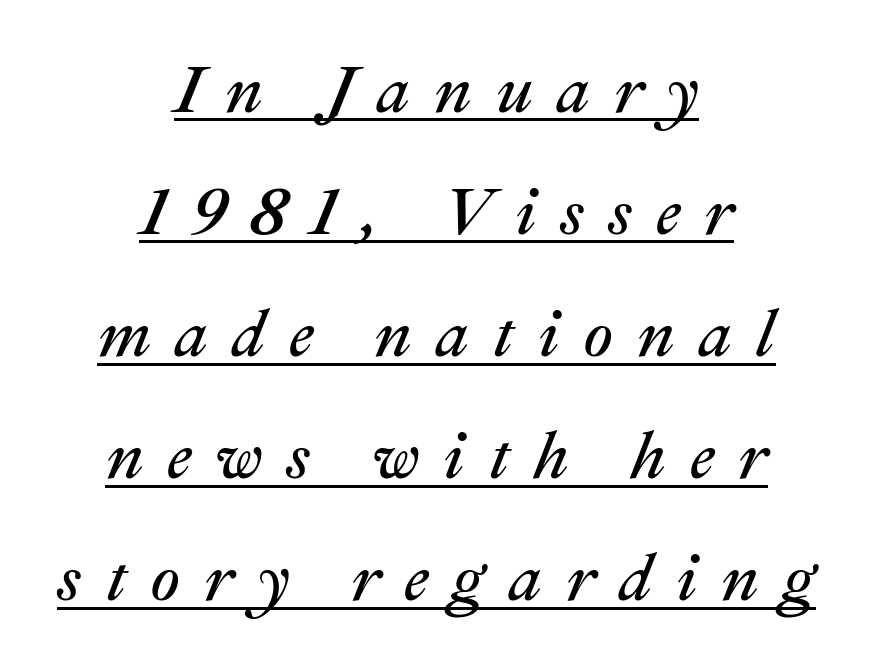
Q: Is the text bold? A: No.
Q: Is the text italic (slanted)? A: Yes, it leans right by about 22 degrees.
Q: Is the text underlined? A: Yes.
Q: How is the paragraph aligned? A: Centered.
Q: Is the spacing between letters normal or unusually wide? A: Unusually wide.
Q: Width (condensed, normal, or wide)? A: Normal.
Q: Stroke contrast? A: Medium.
Q: x-height? A: Medium.
Q: Monospaced? A: No.
